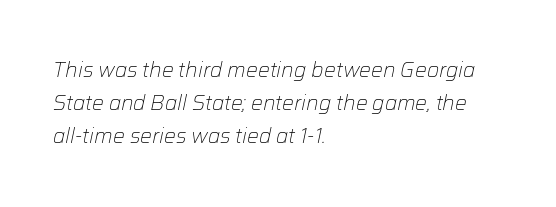
The typeface has the unassuming heft of standard copy or less. Inter-character spacing is left at the font's built-in metrics. Decoration check: the copy has no underline. Compared with a centered layout, this one pins lines to the left instead.
